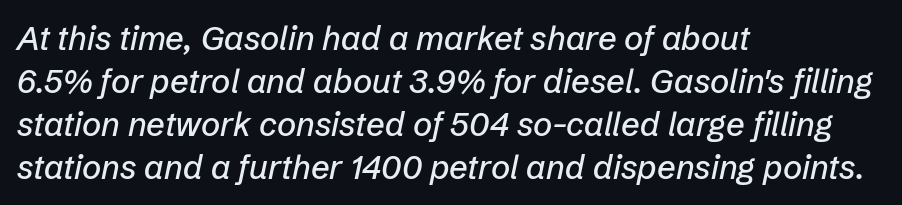
Caption: standard tracking, unaltered. The rag falls on the right side of this text block. Regular leading. In terms of posture, this sample is oblique. Looks like regular typesetting: each glyph gets only the width it needs. Descender tails drop into unmarked territory.
